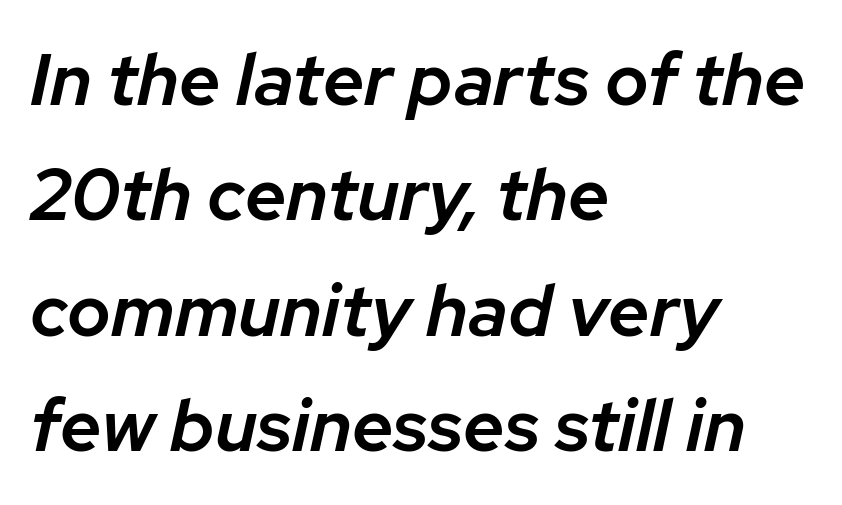
The rows are spaced the way most documents space them. Casual observation: everything's shoved over to the left. Beneath every word, the page is bare. The gaps between neighbouring characters are ordinary and unremarkable. Firm but not heavy-handed strokes: this text is semibold.
